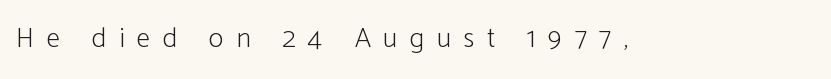
The tracking jumps out immediately: characters are airy and widely separated. The specimen reads as upright at a glance. Unlike a traditional serif, this face leaves its strokes unadorned. Nobody drew a line under any word here. The passage shown is not bold in any degree.
